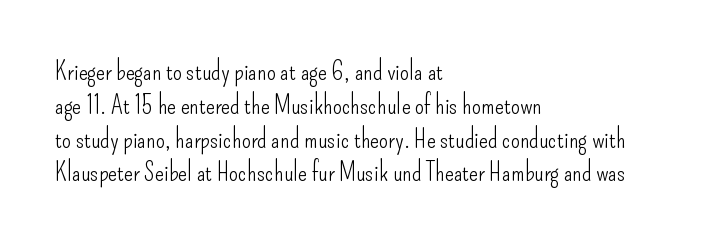
Descenders are the only things crossing below the line. Vertical strokes here are truly vertical. Compared with typical paragraphs, the rows here are spaced about the same. The setting favours the left margin, as ordinary paragraphs usually do.
